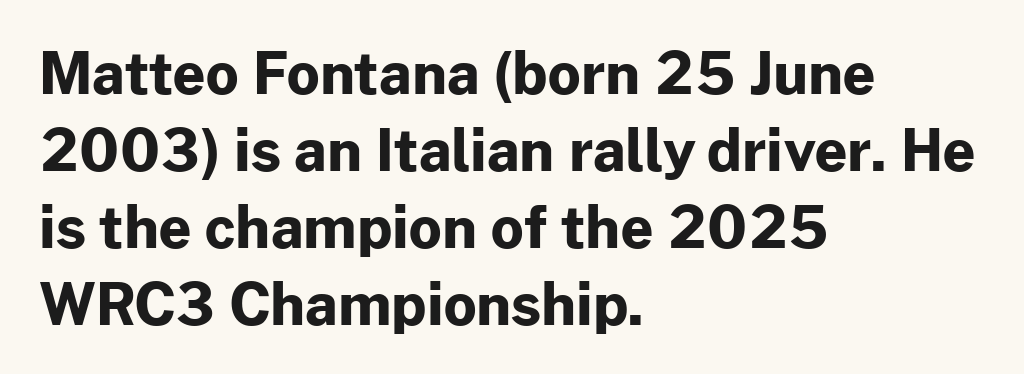
{"serif": "no", "italic": "no", "bold": "yes", "weight": "bold", "width": "normal", "stroke_contrast": "low", "x_height": "medium", "monospaced": "no", "underline": "no", "align": "left", "line_spacing": "normal", "line_spacing_ratio": 1.35, "letter_spacing": "normal", "letter_spacing_em": 0.0, "glyph_px": 57}
